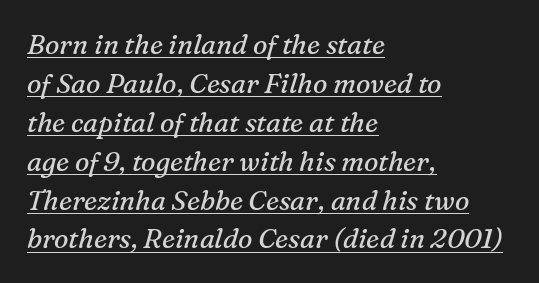
Q: Is the text bold? A: No.
Q: Is the text italic (slanted)? A: Yes, it leans right by about 16 degrees.
Q: Is the text underlined? A: Yes.
Q: How is the paragraph aligned? A: Left-aligned.
Q: Is the spacing between letters normal or unusually wide? A: Normal.
Q: Is the spacing between lines tight, normal or loose? A: Normal.
